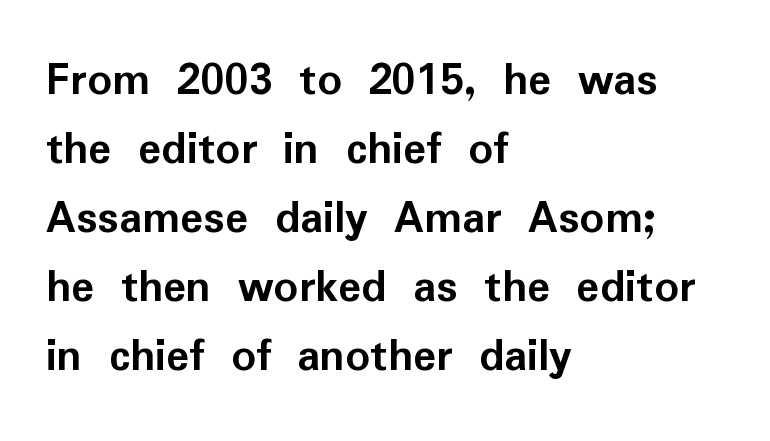
Q: Is the text bold? A: Yes.
Q: Is the text italic (slanted)? A: No, it is upright.
Q: Is the typeface a serif or a sans-serif typeface? A: Sans-serif.
Q: Is the text underlined? A: No.
Q: How is the paragraph aligned? A: Left-aligned.
Q: Is the spacing between letters normal or unusually wide? A: Normal.
Q: Is the spacing between lines tight, normal or loose? A: Normal.
Q: Width (condensed, normal, or wide)? A: Normal.
Q: Stroke contrast? A: Low.
Q: x-height? A: Medium.
Q: Monospaced? A: No.
